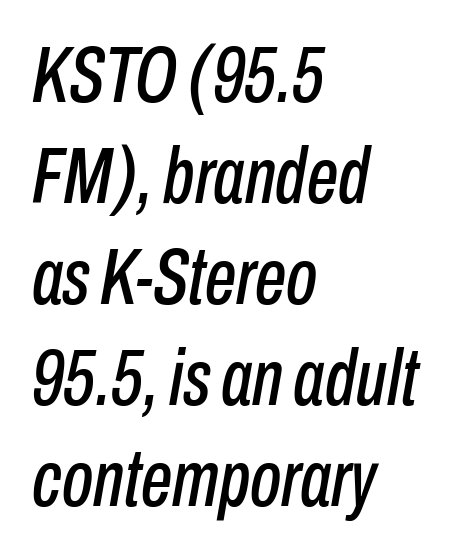
The image shows 79 px condensed type, italic (leaning right); set left-aligned, normal line spacing (1.28x), normal letter spacing, not underlined; low stroke contrast and a medium x-height.
